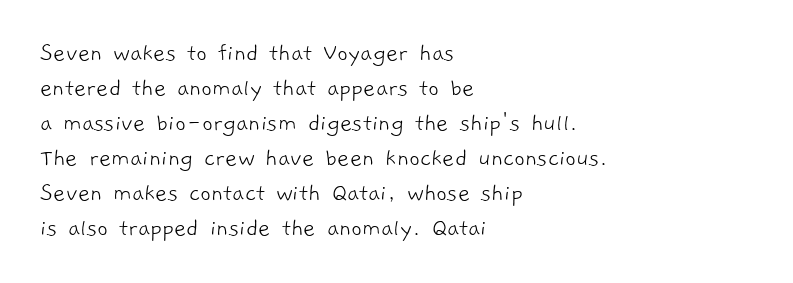
The space directly below the letters is spotless. In terms of leading, this rendering sits right in the middle. Notice how the passage keeps a crisp vertical edge on the left only. Tracking here is standard; glyphs follow each other at the usual distance.
